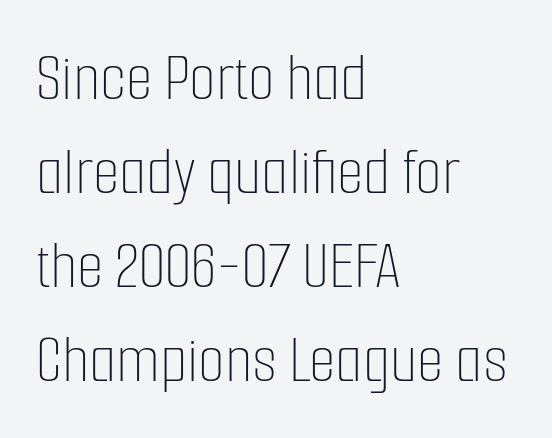
Q: Is the text bold? A: No.
Q: Is the text italic (slanted)? A: No, it is upright.
Q: Is the text underlined? A: No.
Q: How is the paragraph aligned? A: Left-aligned.
Q: Is the spacing between letters normal or unusually wide? A: Normal.
Q: Is the spacing between lines tight, normal or loose? A: Normal.
Q: Width (condensed, normal, or wide)? A: Condensed.
Q: Stroke contrast? A: Low.
Q: x-height? A: Medium.
Q: Monospaced? A: No.
